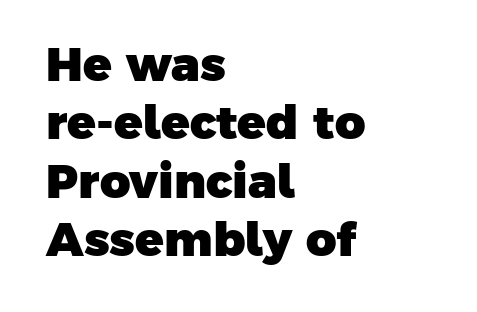
{"serif": "no", "bold": "yes", "weight": "heavy", "width": "normal", "stroke_contrast": "low", "x_height": "medium", "monospaced": "no", "underline": "no", "align": "left", "line_spacing_ratio": 1.24, "letter_spacing": "normal", "letter_spacing_em": 0.0, "glyph_px": 47}
